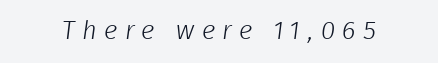
The face used here is rendered with a markedly widened letterfit. On a weight scale, this lands at 450 or below. Honestly, there is no underline to notice here at all.
